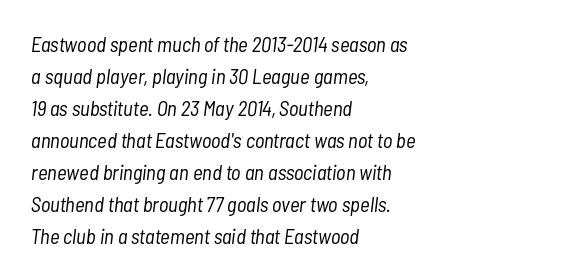
{"italic": "yes", "lean": "right", "slant_degrees": 7, "bold": "no", "underline": "no", "align": "left", "line_spacing": "normal", "line_spacing_ratio": 1.52, "letter_spacing": "normal", "letter_spacing_em": 0.0, "glyph_px": 21}
